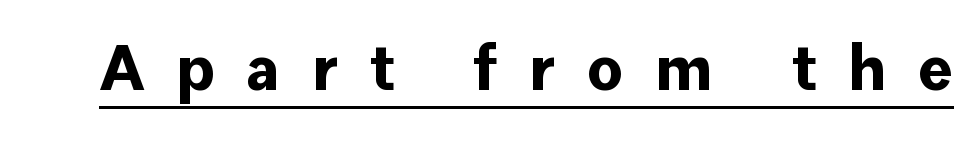
Decoration check: the copy is underlined. The characters look thick and weighty, a clear bold. Letter spacing: wide. Each letter keeps its own natural width here, so spacing adapts to shape.
